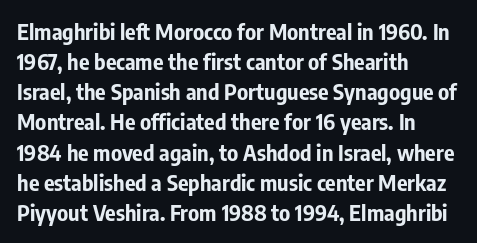
The paragraph shown leans on its left margin. This block has exactly the height ordinary leading produces. Italic: no, the glyphs are upright roman. The baseline area is clear.
